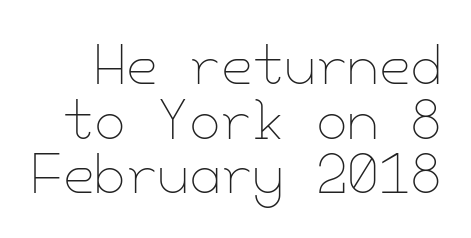
The weight tops out at a normal text grade. Every stem runs plumb, perpendicular to the baseline. Closely set lines give the paragraph a compact silhouette. The zone under the glyphs is completely vacant. Standard letterfit; no display-style spreading of the glyphs.
